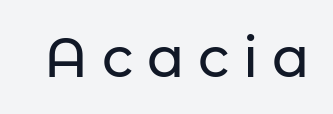
{"serif": "no", "italic": "no", "width": "normal", "stroke_contrast": "low", "x_height": "medium", "monospaced": "no", "underline": "no", "letter_spacing": "wide", "letter_spacing_em": 0.25, "glyph_px": 55}
